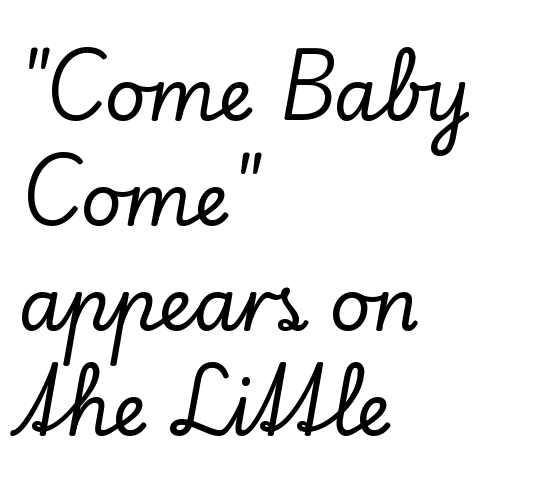
The letters advance in unequal steps, a hallmark of proportional type. The zone under the glyphs is completely vacant. Leading: standard.
